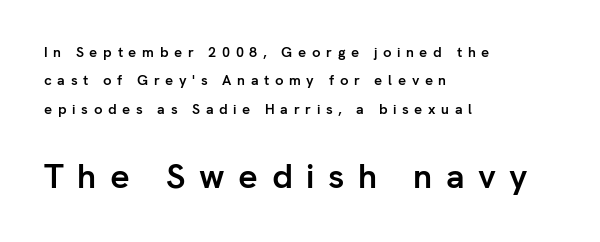
The image shows 34 px semibold sans-serif type, upright; set left-aligned, loose line spacing (2.02x), unusually wide letter spacing (+0.4 em), not underlined; the second (bottom) block is 2.43x larger; low stroke contrast and a medium x-height.
